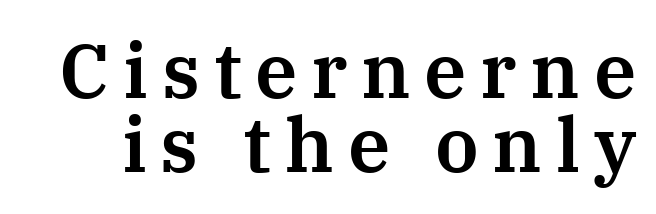
{"serif": "yes", "italic": "no", "width": "normal", "stroke_contrast": "medium", "x_height": "medium", "monospaced": "no", "underline": "no", "line_spacing": "tight", "line_spacing_ratio": 0.98, "glyph_px": 76}
